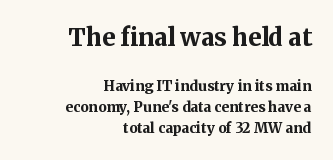
Letter spacing: default. Scale decreases going downward across the two blocks. This sample uses an upright cut, with every glyph sitting square on the baseline. Reading down the block, your eye finds every line finishing at a fixed right position.
